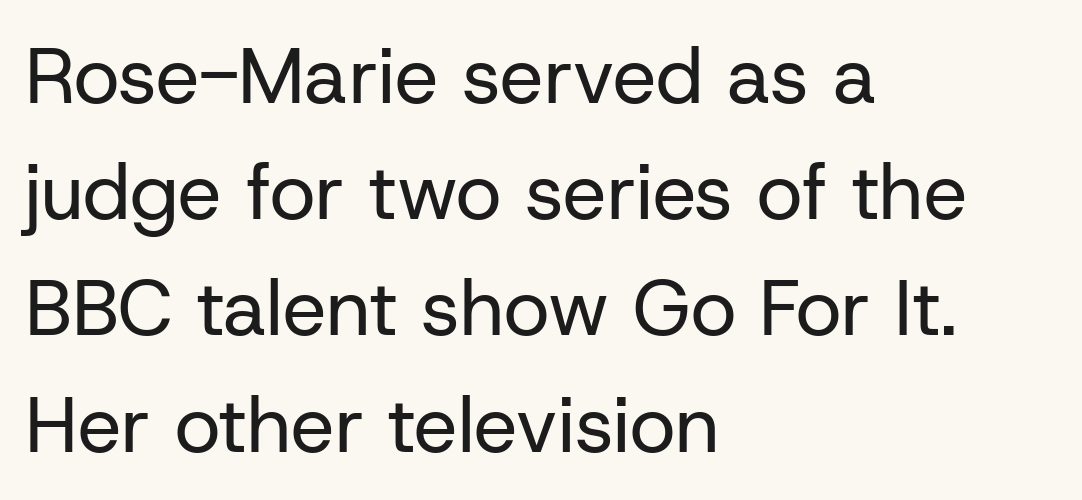
The typesetting does not lean heavy: it is not bold. The specimen reads as upright at a glance. The block of text has a typical density, with ordinary space between rows. Each row of text sits above clean, open space. Short note: letters normally spaced.
